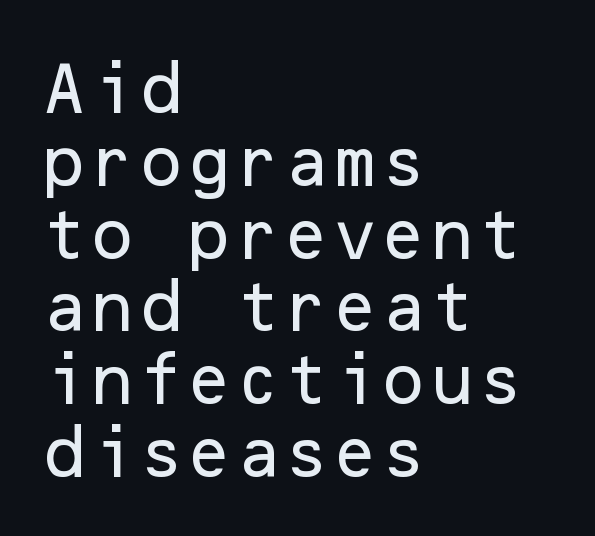
Q: Is the text italic (slanted)? A: No, it is upright.
Q: Is the typeface a serif or a sans-serif typeface? A: Sans-serif.
Q: Is the text underlined? A: No.
Q: How is the paragraph aligned? A: Left-aligned.
Q: Is the spacing between letters normal or unusually wide? A: Normal.
Q: Is the spacing between lines tight, normal or loose? A: Normal.
Q: Width (condensed, normal, or wide)? A: Normal.
Q: Stroke contrast? A: Low.
Q: x-height? A: Medium.
